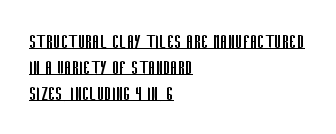
The image shows 22 px text type, upright; set left-aligned, line spacing 1.19x, normal letter spacing, underlined.
